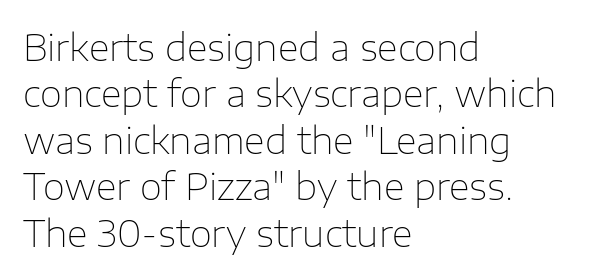
The image shows 36 px thin sans-serif type, upright; set left-aligned, normal line spacing (1.29x), normal letter spacing, not underlined; low stroke contrast and a medium x-height.
